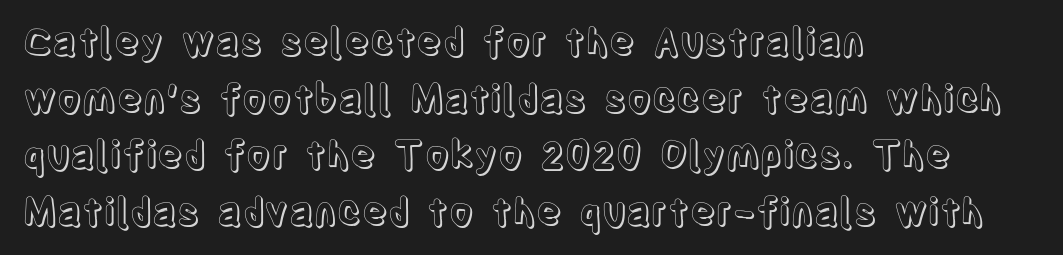
{"italic": "no", "width": "condensed", "x_height": "large", "monospaced": "no", "underline": "no", "align": "left", "line_spacing": "normal", "line_spacing_ratio": 1.49, "letter_spacing": "normal", "letter_spacing_em": 0.0, "glyph_px": 38}
